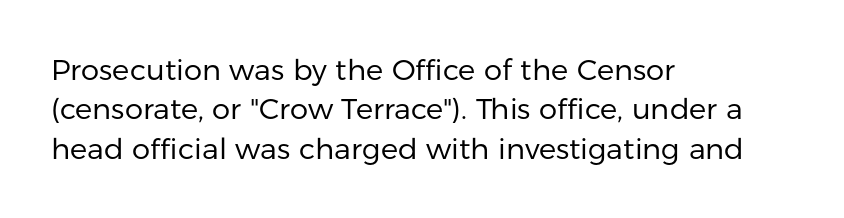
The image shows 29 px regular-weight sans-serif type, upright; set left-aligned, normal line spacing (1.36x), normal letter spacing, not underlined; low stroke contrast and a medium x-height.
